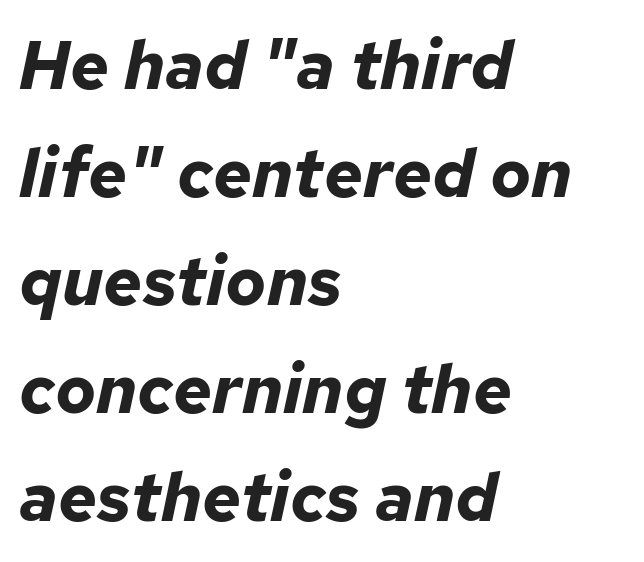
Q: Is the text bold? A: Yes.
Q: Is the text italic (slanted)? A: Yes, it leans right by about 12 degrees.
Q: Is the text underlined? A: No.
Q: How is the paragraph aligned? A: Left-aligned.
Q: Is the spacing between letters normal or unusually wide? A: Normal.
Q: Is the spacing between lines tight, normal or loose? A: Normal.
Q: Width (condensed, normal, or wide)? A: Normal.
Q: Stroke contrast? A: Low.
Q: x-height? A: Medium.
Q: Monospaced? A: No.
